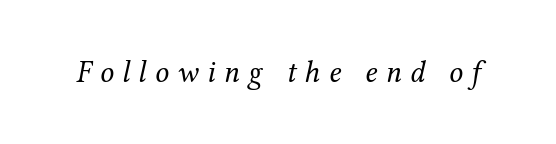
{"serif": "yes", "italic": "yes", "lean": "right", "slant_degrees": 12, "bold": "no", "weight": "regular", "width": "normal", "stroke_contrast": "medium", "x_height": "medium", "monospaced": "no", "underline": "no", "letter_spacing": "wide", "letter_spacing_em": 0.27, "glyph_px": 31}
